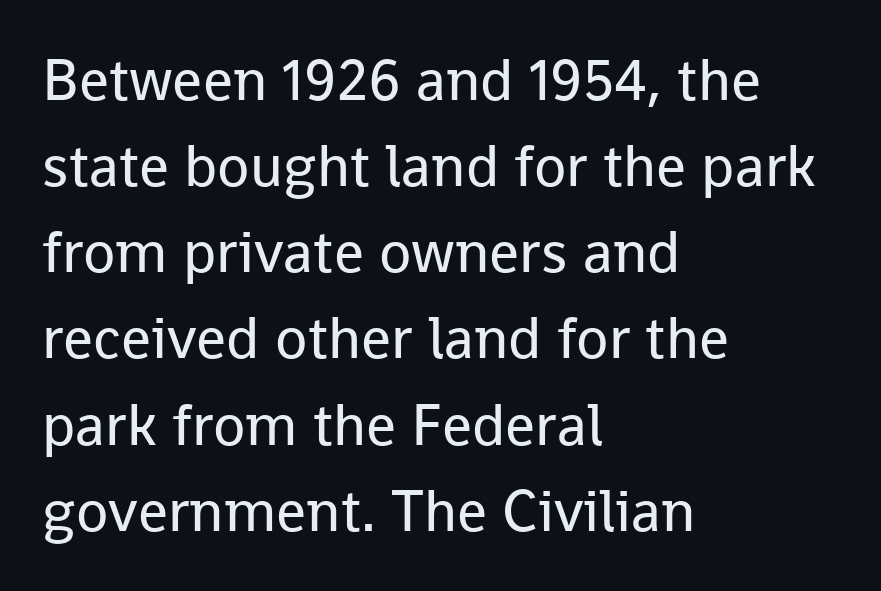
Q: Is the text bold? A: No.
Q: Is the text italic (slanted)? A: No, it is upright.
Q: Is the typeface a serif or a sans-serif typeface? A: Sans-serif.
Q: Is the text underlined? A: No.
Q: How is the paragraph aligned? A: Left-aligned.
Q: Is the spacing between letters normal or unusually wide? A: Normal.
Q: Is the spacing between lines tight, normal or loose? A: Normal.
Q: Width (condensed, normal, or wide)? A: Normal.
Q: Stroke contrast? A: Low.
Q: x-height? A: Medium.
Q: Monospaced? A: No.
